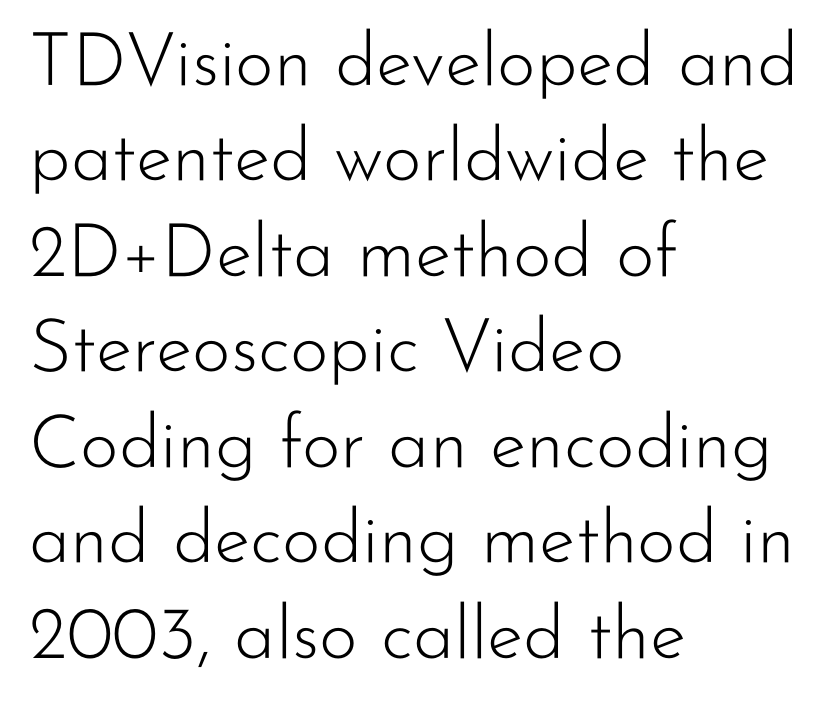
{"serif": "no", "italic": "no", "bold": "no", "weight": "light", "width": "normal", "stroke_contrast": "low", "x_height": "small", "monospaced": "no", "underline": "no", "align": "left", "line_spacing": "normal", "line_spacing_ratio": 1.29, "letter_spacing": "normal", "letter_spacing_em": 0.0, "glyph_px": 74}
